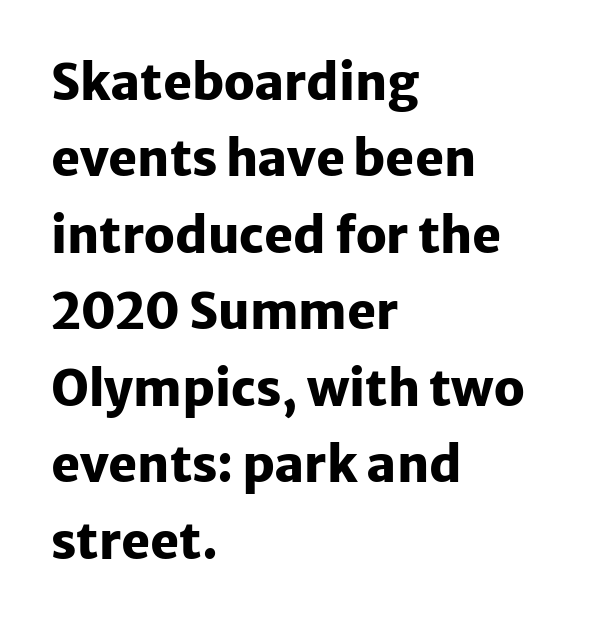
The passage shown has conventional tracking throughout. Nope, not italic — everything's standing straight. Regular leading. The space directly below the letters is spotless. Compared with a centered layout, this one pins lines to the left instead. A typesetter would call this proportional, since set widths differ per character.
